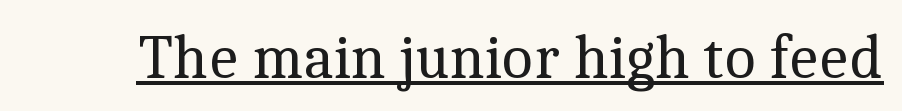
Q: Is the text bold? A: No.
Q: Is the text italic (slanted)? A: No, it is upright.
Q: Is the typeface a serif or a sans-serif typeface? A: Serif.
Q: Is the text underlined? A: Yes.
Q: Is the spacing between letters normal or unusually wide? A: Normal.
Q: Width (condensed, normal, or wide)? A: Normal.
Q: x-height? A: Medium.
Q: Monospaced? A: No.
